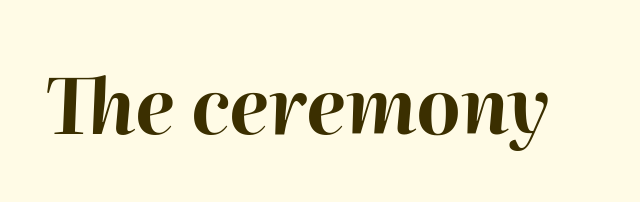
{"italic": "yes", "lean": "right", "slant_degrees": 2, "bold": "yes", "weight": "bold", "width": "normal", "stroke_contrast": "high", "x_height": "medium", "monospaced": "no", "underline": "no", "letter_spacing": "normal", "letter_spacing_em": 0.0, "glyph_px": 76}
